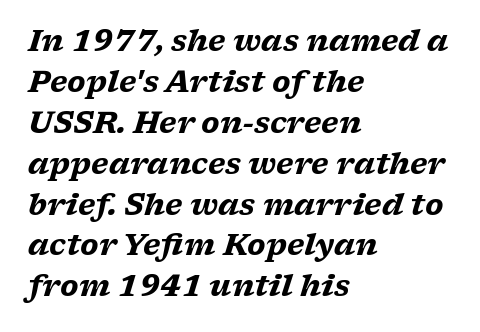
Q: Is the text bold? A: Yes.
Q: Is the text italic (slanted)? A: Yes, it leans right by about 17 degrees.
Q: Is the typeface a serif or a sans-serif typeface? A: Serif.
Q: Is the text underlined? A: No.
Q: How is the paragraph aligned? A: Left-aligned.
Q: Is the spacing between letters normal or unusually wide? A: Normal.
Q: Is the spacing between lines tight, normal or loose? A: Normal.
Q: Width (condensed, normal, or wide)? A: Wide.
Q: Stroke contrast? A: Low.
Q: x-height? A: Medium.
Q: Monospaced? A: No.
